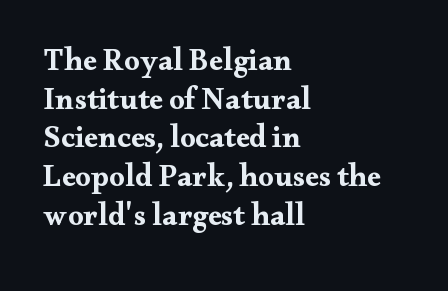
{"serif": "yes", "italic": "no", "bold": "yes", "weight": "bold", "width": "wide", "stroke_contrast": "medium", "x_height": "small", "monospaced": "no", "underline": "no", "align": "left", "line_spacing": "normal", "line_spacing_ratio": 1.25, "letter_spacing": "normal", "letter_spacing_em": 0.0, "glyph_px": 31}
